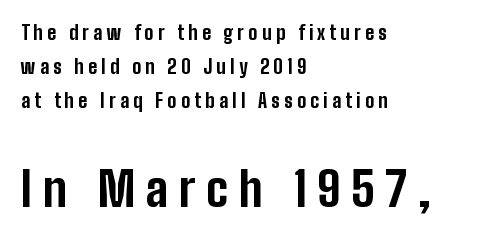
The image shows 47 px bold, condensed sans-serif type, upright; set left-aligned, line spacing 1.78x, unusually wide letter spacing (+0.22 em), not underlined; the second (bottom) block is 2.47x larger; low stroke contrast and a medium x-height.
